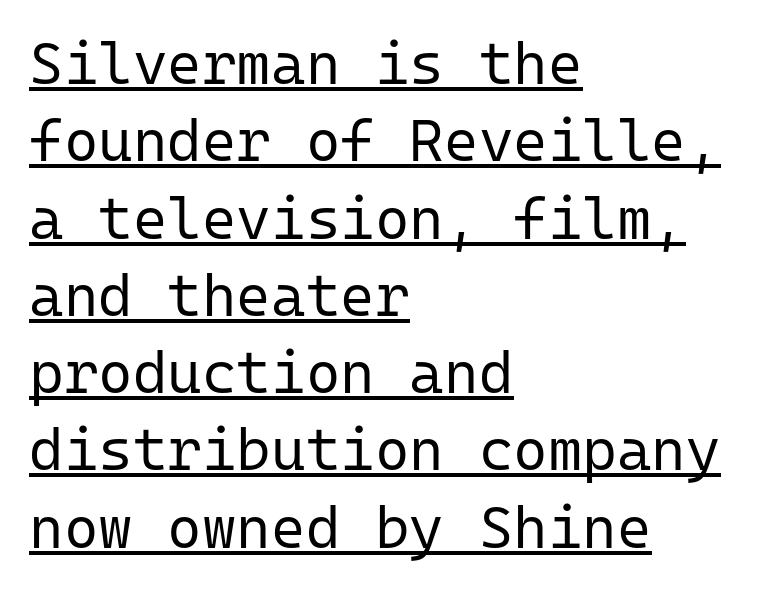
The image shows 59 px regular-weight sans-serif type, upright, monospaced; set left-aligned, normal line spacing (1.31x), normal letter spacing, underlined; low stroke contrast and a medium x-height.
